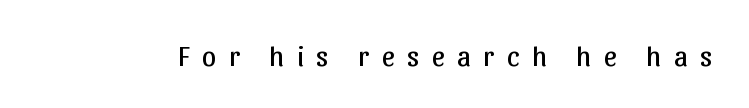
Q: Is the text bold? A: No.
Q: Is the text italic (slanted)? A: No, it is upright.
Q: Is the typeface a serif or a sans-serif typeface? A: Sans-serif.
Q: Is the text underlined? A: No.
Q: Is the spacing between letters normal or unusually wide? A: Unusually wide.
Q: Width (condensed, normal, or wide)? A: Normal.
Q: Stroke contrast? A: Low.
Q: x-height? A: Medium.
Q: Monospaced? A: No.
